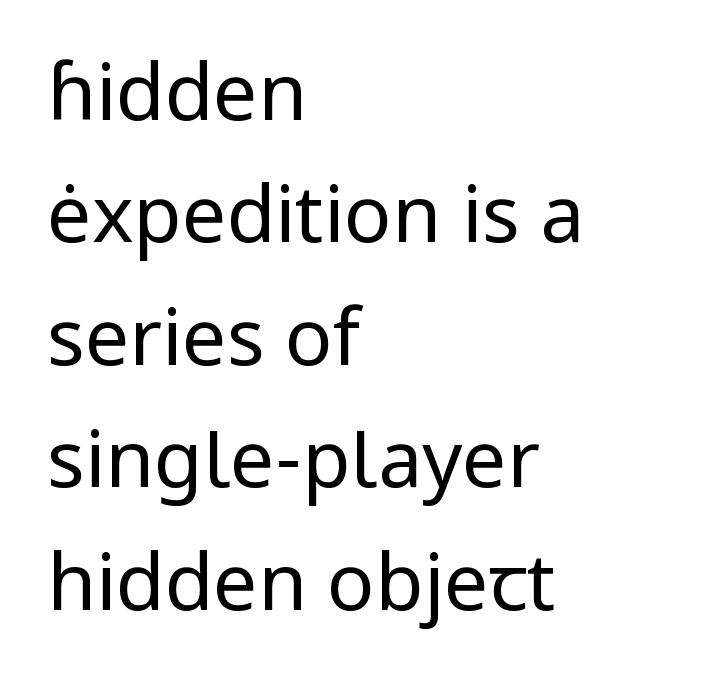
Q: Is the text bold? A: No.
Q: Is the text italic (slanted)? A: No, it is upright.
Q: Is the typeface a serif or a sans-serif typeface? A: Sans-serif.
Q: Is the text underlined? A: No.
Q: How is the paragraph aligned? A: Left-aligned.
Q: Is the spacing between letters normal or unusually wide? A: Normal.
Q: Is the spacing between lines tight, normal or loose? A: Normal.
Q: Width (condensed, normal, or wide)? A: Normal.
Q: Stroke contrast? A: Low.
Q: x-height? A: Medium.
Q: Monospaced? A: No.
